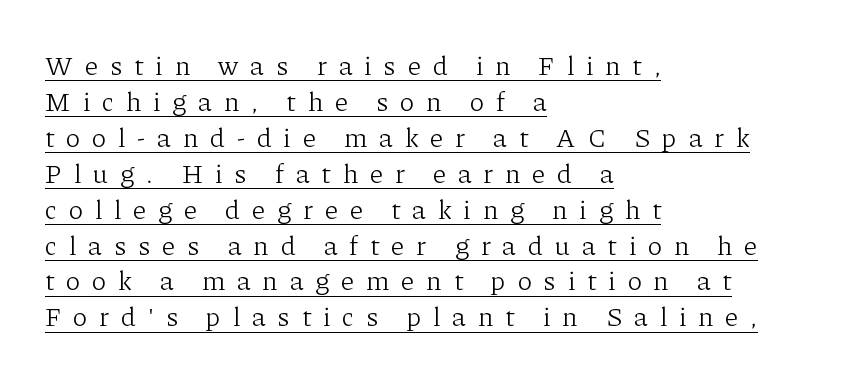
Q: Is the text bold? A: No.
Q: Is the text italic (slanted)? A: No, it is upright.
Q: Is the text underlined? A: Yes.
Q: How is the paragraph aligned? A: Left-aligned.
Q: Is the spacing between letters normal or unusually wide? A: Unusually wide.
Q: Is the spacing between lines tight, normal or loose? A: Normal.
